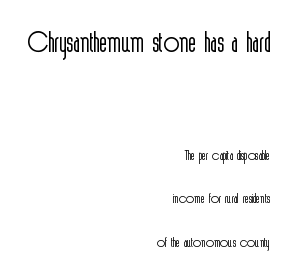
{"serif": "no", "italic": "no", "bold": "no", "weight": "light", "width": "condensed", "x_height": "medium", "monospaced": "no", "underline": "no", "align": "right", "line_spacing": "loose", "line_spacing_ratio": 2.17, "letter_spacing": "normal", "letter_spacing_em": 0.0, "larger_block": "first", "size_ratio": 2.05, "glyph_px": 41}
